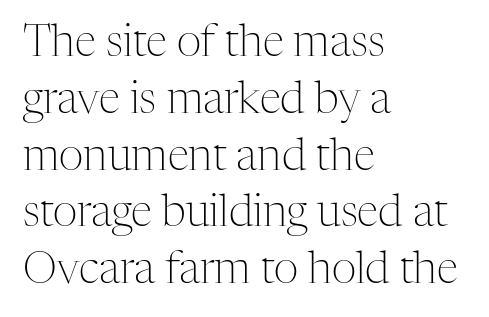
Looks like regular typesetting: each glyph gets only the width it needs. There is no visible air inserted between adjacent glyphs. In terms of leading, this rendering sits right in the middle. In terms of posture, this sample is upright. The ragged edge is on the right, which tells us the setting is flush left.
